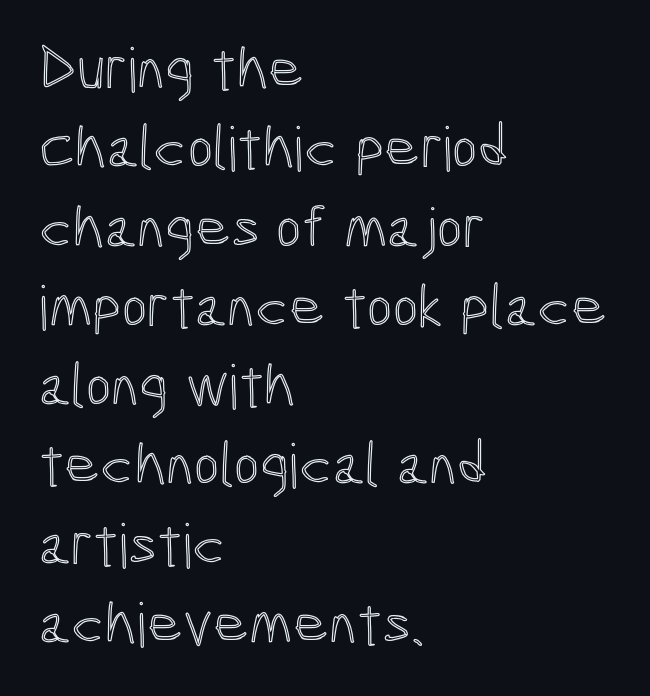
The image shows 61 px condensed type, upright; set left-aligned, normal line spacing (1.3x), normal letter spacing, not underlined; a medium x-height.
